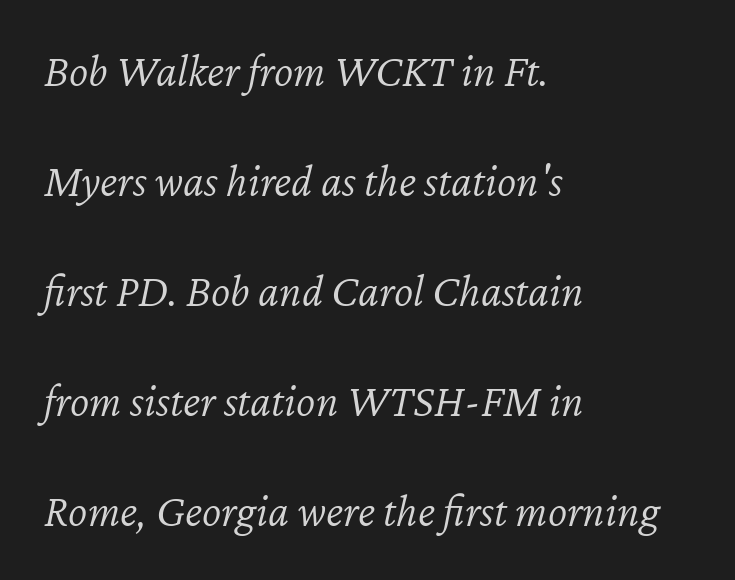
Underline: absent. If you measured baseline to baseline, you'd find a long distance. You could not count columns in this text — the font is proportionally spaced. The cut favours lightness, reaching ordinary text weight at its darkest. There's an unmistakable incline to the writing here.
